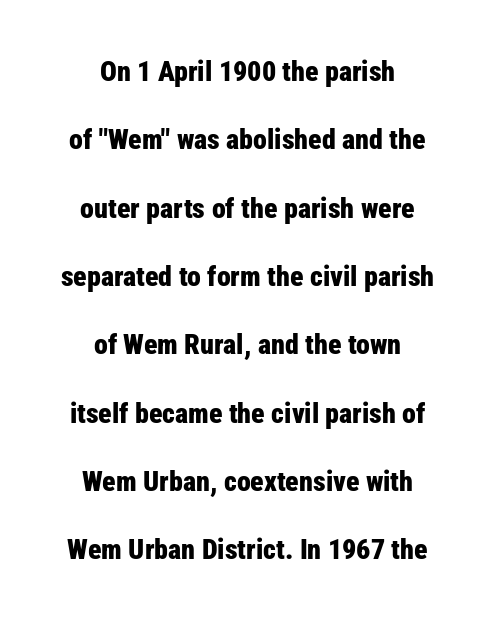
{"serif": "no", "italic": "no", "bold": "yes", "weight": "bold", "width": "condensed", "stroke_contrast": "low", "x_height": "medium", "monospaced": "no", "underline": "no", "align": "center", "line_spacing": "loose", "line_spacing_ratio": 2.44, "letter_spacing": "normal", "letter_spacing_em": 0.0, "glyph_px": 28}
